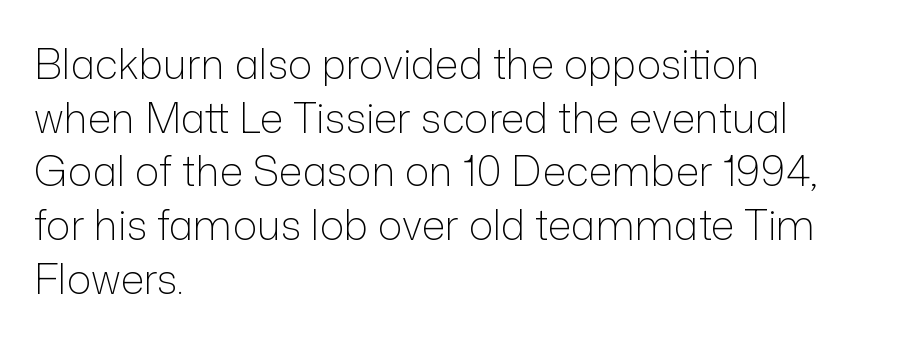
The type sits square on the baseline with zero lean. The face looks like a standard text weight, possibly lighter. Nothing sits at the stroke ends, so this counts as sans-serif. What stands out about the letter spacing? Nothing — it is the standard amount.
